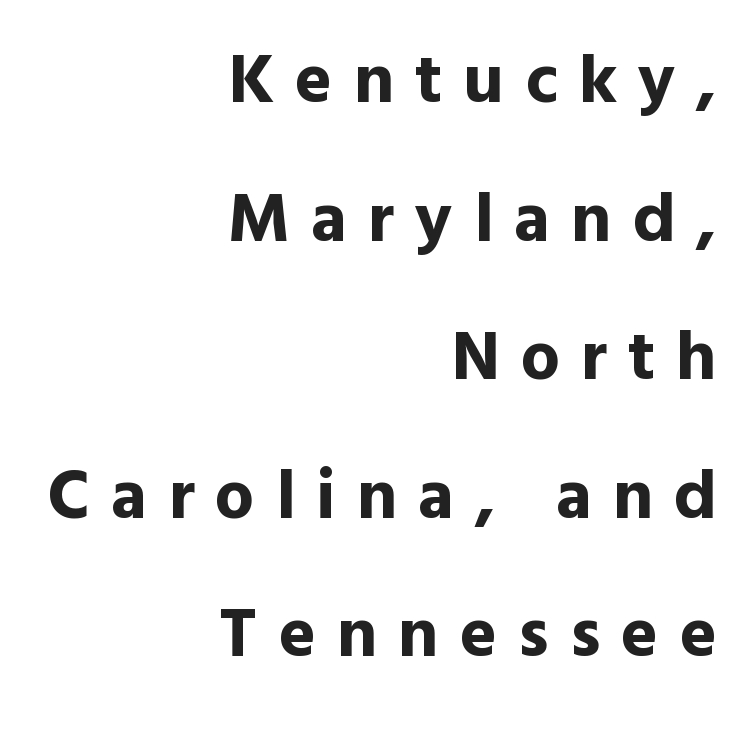
{"serif": "no", "italic": "no", "bold": "yes", "weight": "bold", "width": "normal", "x_height": "medium", "monospaced": "no", "underline": "no", "align": "right", "line_spacing": "loose", "line_spacing_ratio": 1.98, "letter_spacing": "wide", "letter_spacing_em": 0.3, "glyph_px": 70}
